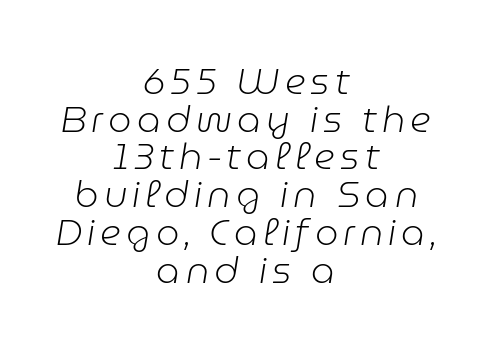
Q: Is the text bold? A: No.
Q: Is the text italic (slanted)? A: Yes, it leans right by about 9 degrees.
Q: Is the text underlined? A: No.
Q: How is the paragraph aligned? A: Centered.
Q: Is the spacing between lines tight, normal or loose? A: Tight.
Q: Width (condensed, normal, or wide)? A: Normal.
Q: Stroke contrast? A: Low.
Q: x-height? A: Medium.
Q: Monospaced? A: No.
